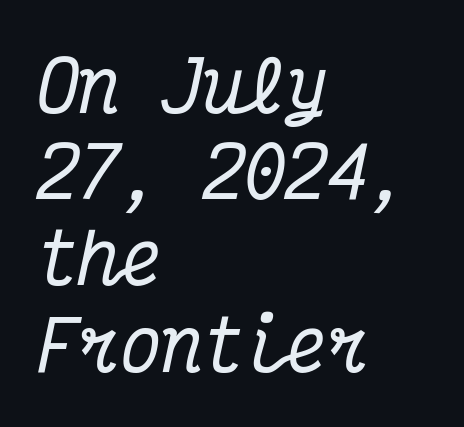
Monospaced: the letters line up in strict vertical columns. If you measured baseline to baseline, you'd find a middling distance. The text carries the slant typical of an italic or oblique font. The lines in this sample share a left origin and differ only in where they stop. Honestly, there is no underline to notice here at all.
